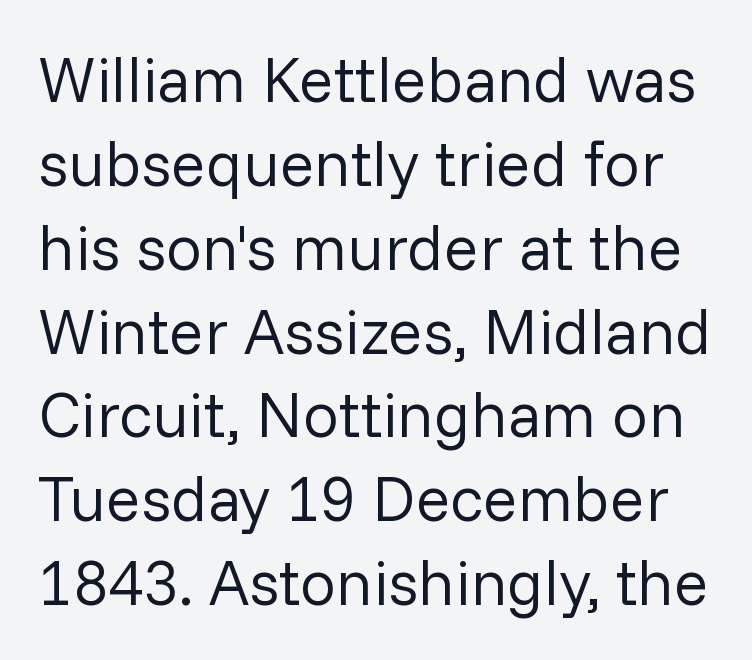
Q: Is the text bold? A: No.
Q: Is the text italic (slanted)? A: No, it is upright.
Q: Is the typeface a serif or a sans-serif typeface? A: Sans-serif.
Q: Is the text underlined? A: No.
Q: Is the spacing between letters normal or unusually wide? A: Normal.
Q: Is the spacing between lines tight, normal or loose? A: Normal.
Q: Width (condensed, normal, or wide)? A: Normal.
Q: Stroke contrast? A: Low.
Q: x-height? A: Medium.
Q: Monospaced? A: No.
